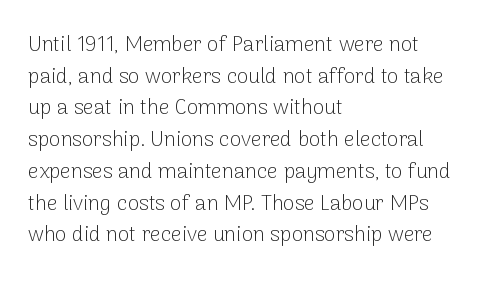
Q: Is the text bold? A: No.
Q: Is the text italic (slanted)? A: No, it is upright.
Q: Is the text underlined? A: No.
Q: How is the paragraph aligned? A: Left-aligned.
Q: Is the spacing between letters normal or unusually wide? A: Normal.
Q: Is the spacing between lines tight, normal or loose? A: Normal.
